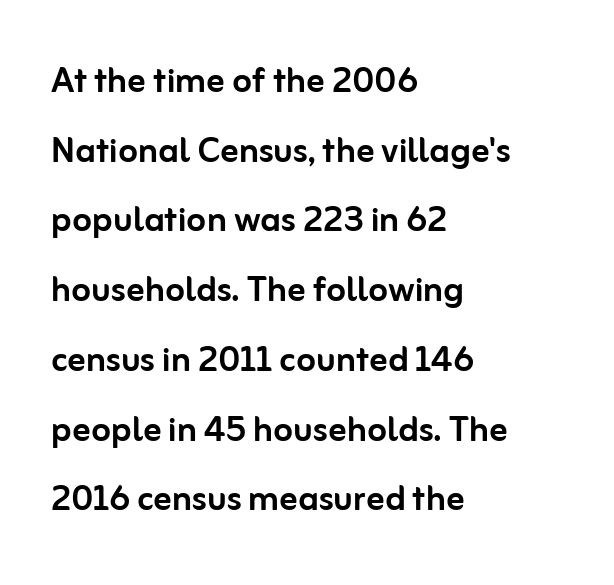
The image shows 45 px sans-serif type, upright; set left-aligned, normal line spacing (1.55x), normal letter spacing, not underlined; low stroke contrast and a medium x-height.
